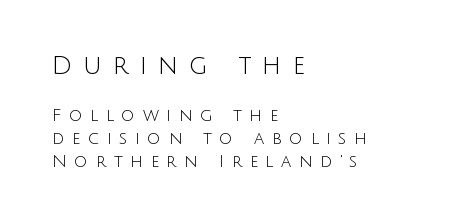
Q: Is the text bold? A: No.
Q: Is the text italic (slanted)? A: No, it is upright.
Q: Is the text underlined? A: No.
Q: How is the paragraph aligned? A: Left-aligned.
Q: Is the spacing between letters normal or unusually wide? A: Unusually wide.
Q: Is the spacing between lines tight, normal or loose? A: Normal.
Q: Which block of text is set in a larger size, the first (top) or the second (bottom)? A: The first (top) one.
